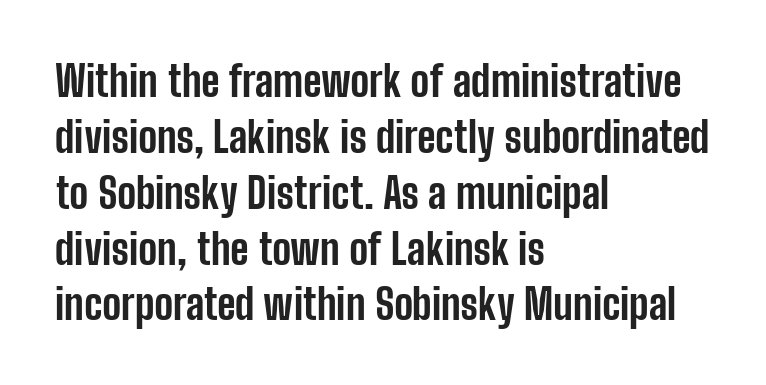
The image shows 42 px bold, condensed sans-serif type, upright; set left-aligned, normal line spacing (1.33x), normal letter spacing, not underlined; low stroke contrast and a medium x-height.
